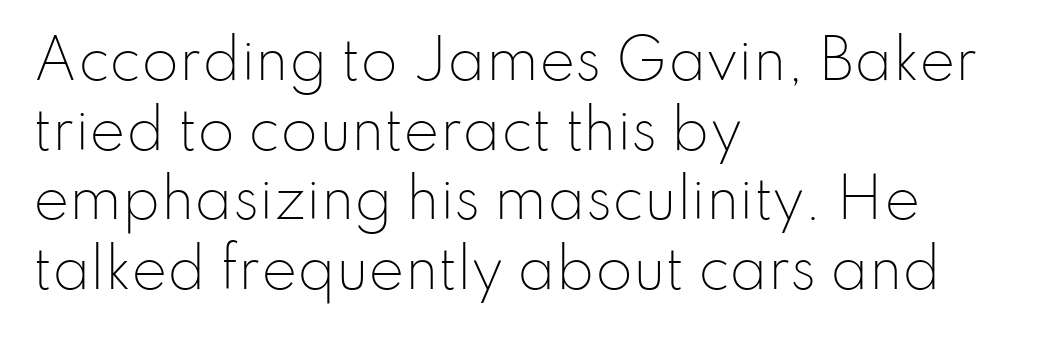
Q: Is the text bold? A: No.
Q: Is the text italic (slanted)? A: No, it is upright.
Q: Is the typeface a serif or a sans-serif typeface? A: Sans-serif.
Q: Is the text underlined? A: No.
Q: How is the paragraph aligned? A: Left-aligned.
Q: Is the spacing between letters normal or unusually wide? A: Normal.
Q: Is the spacing between lines tight, normal or loose? A: Normal.
Q: Width (condensed, normal, or wide)? A: Normal.
Q: Stroke contrast? A: Low.
Q: x-height? A: Small.
Q: Monospaced? A: No.
